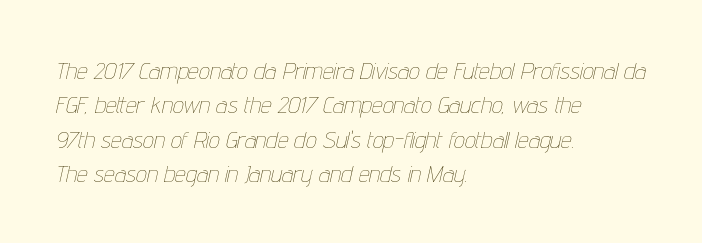
The image shows 24 px text type, italic (leaning right); set left-aligned, normal line spacing (1.43x), normal letter spacing, not underlined.
